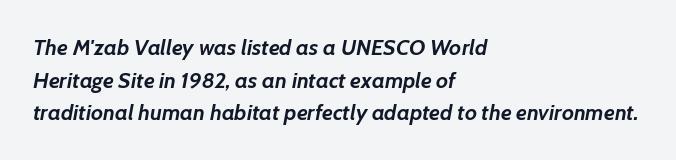
{"italic": "yes", "lean": "right", "slant_degrees": 7, "bold": "yes", "underline": "no", "align": "left", "line_spacing": "normal", "line_spacing_ratio": 1.48, "letter_spacing": "normal", "letter_spacing_em": 0.0, "glyph_px": 22}
